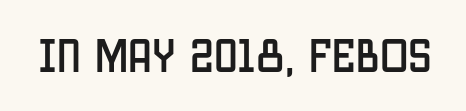
The image shows 38 px condensed sans-serif type, upright; set normal letter spacing, not underlined; low stroke contrast and a large x-height.
